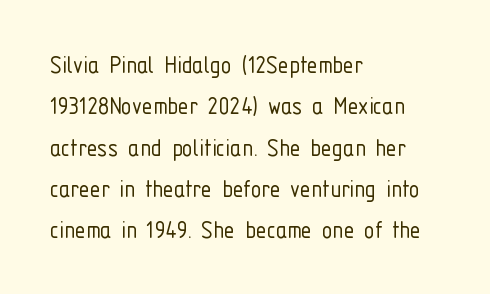
The image shows 27 px text type, upright; set left-aligned, normal line spacing (1.53x), normal letter spacing, not underlined.
